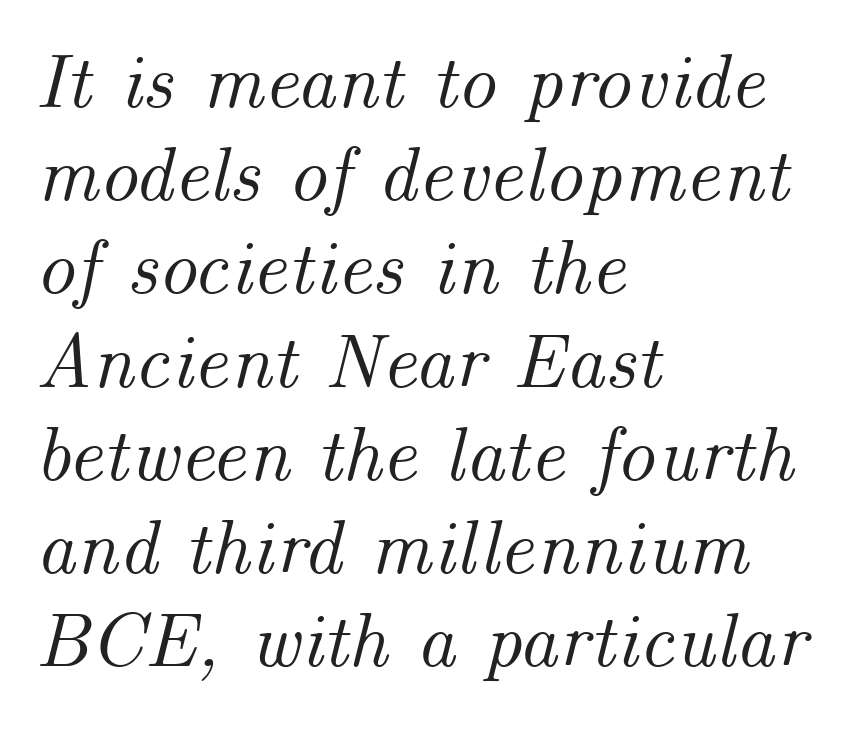
Q: Is the text italic (slanted)? A: Yes, it leans right by about 14 degrees.
Q: Is the text underlined? A: No.
Q: How is the paragraph aligned? A: Left-aligned.
Q: Is the spacing between letters normal or unusually wide? A: Normal.
Q: Width (condensed, normal, or wide)? A: Normal.
Q: Stroke contrast? A: Medium.
Q: x-height? A: Small.
Q: Monospaced? A: No.
